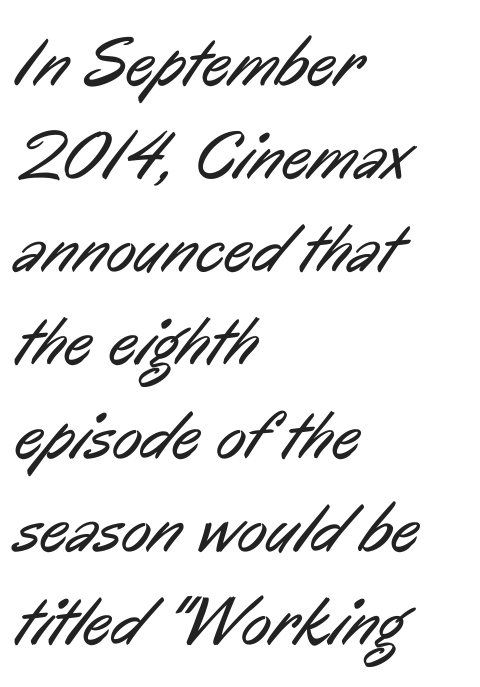
Q: Is the text bold? A: No.
Q: Is the typeface a serif or a sans-serif typeface? A: Sans-serif.
Q: Is the text underlined? A: No.
Q: How is the paragraph aligned? A: Left-aligned.
Q: Is the spacing between letters normal or unusually wide? A: Normal.
Q: Is the spacing between lines tight, normal or loose? A: Normal.
Q: Width (condensed, normal, or wide)? A: Condensed.
Q: Stroke contrast? A: Low.
Q: x-height? A: Medium.
Q: Monospaced? A: No.
